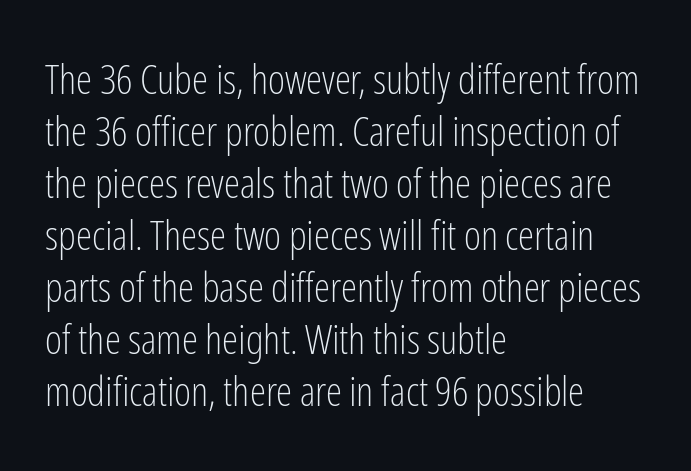
{"serif": "no", "italic": "no", "bold": "no", "weight": "light", "width": "condensed", "stroke_contrast": "low", "x_height": "medium", "monospaced": "no", "underline": "no", "align": "left", "line_spacing": "normal", "line_spacing_ratio": 1.27, "letter_spacing": "normal", "letter_spacing_em": 0.0, "glyph_px": 41}
